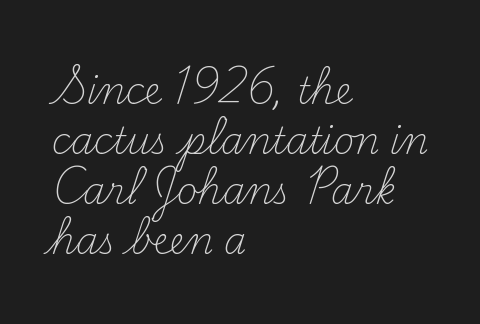
One-word summary of the alignment: left. Ink coverage per letter is moderate at most. Character widths vary here, with narrow letters taking less room than wide ones. Short note: letters normally spaced. Check under the words: just untouched page.
